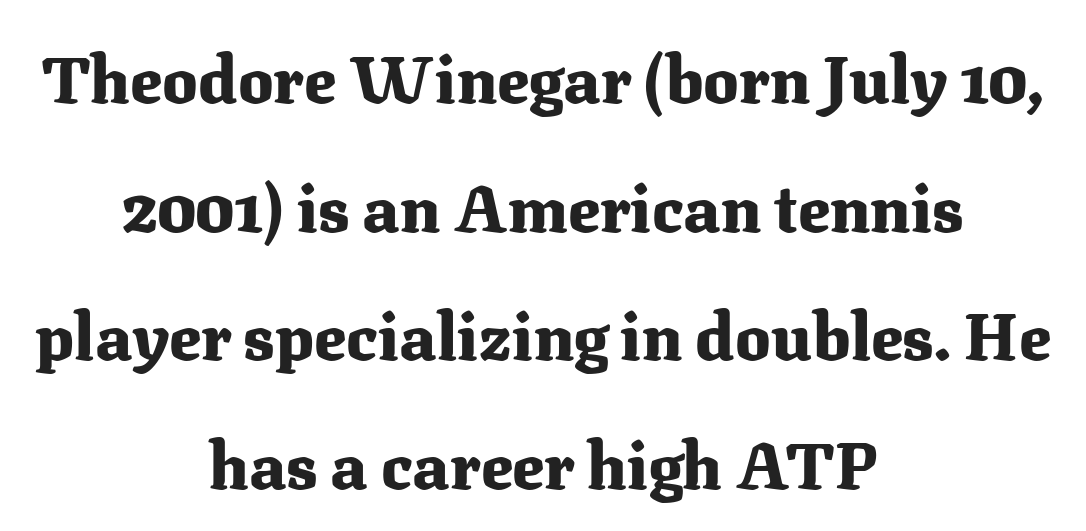
Q: Is the text bold? A: Yes.
Q: Is the text italic (slanted)? A: No, it is upright.
Q: Is the typeface a serif or a sans-serif typeface? A: Serif.
Q: Is the text underlined? A: No.
Q: How is the paragraph aligned? A: Centered.
Q: Is the spacing between letters normal or unusually wide? A: Normal.
Q: Is the spacing between lines tight, normal or loose? A: Loose.
Q: Width (condensed, normal, or wide)? A: Normal.
Q: Stroke contrast? A: Medium.
Q: x-height? A: Medium.
Q: Monospaced? A: No.
